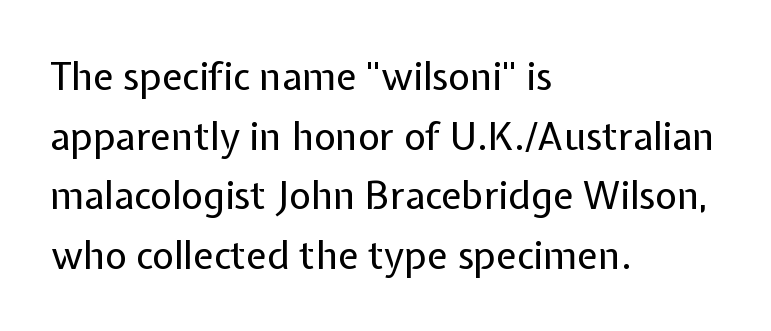
Q: Is the text bold? A: No.
Q: Is the text italic (slanted)? A: No, it is upright.
Q: Is the typeface a serif or a sans-serif typeface? A: Sans-serif.
Q: Is the text underlined? A: No.
Q: How is the paragraph aligned? A: Left-aligned.
Q: Is the spacing between letters normal or unusually wide? A: Normal.
Q: Is the spacing between lines tight, normal or loose? A: Normal.
Q: Width (condensed, normal, or wide)? A: Normal.
Q: Stroke contrast? A: Low.
Q: x-height? A: Medium.
Q: Monospaced? A: No.
